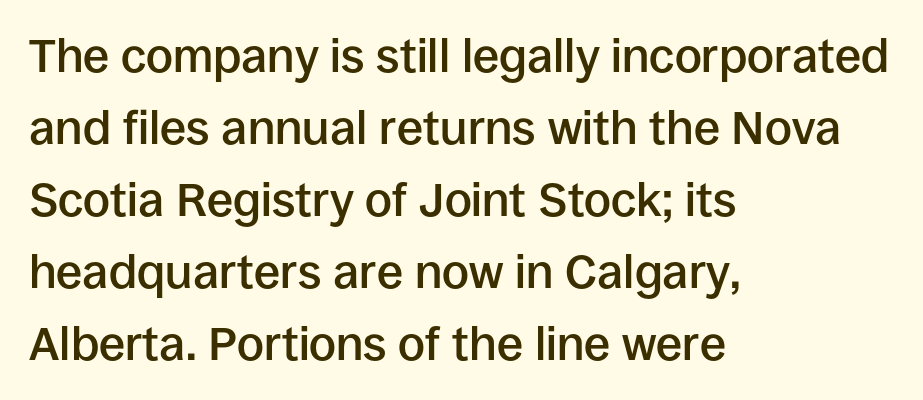
Q: Is the text bold? A: Semi-bold.
Q: Is the text italic (slanted)? A: No, it is upright.
Q: Is the typeface a serif or a sans-serif typeface? A: Sans-serif.
Q: Is the text underlined? A: No.
Q: How is the paragraph aligned? A: Left-aligned.
Q: Is the spacing between letters normal or unusually wide? A: Normal.
Q: Is the spacing between lines tight, normal or loose? A: Normal.
Q: Width (condensed, normal, or wide)? A: Normal.
Q: Stroke contrast? A: Low.
Q: x-height? A: Large.
Q: Monospaced? A: No.
